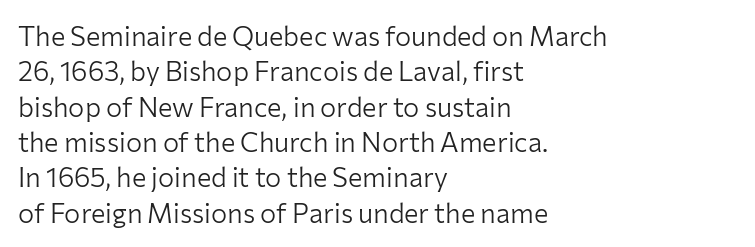
Q: Is the text bold? A: No.
Q: Is the text italic (slanted)? A: No, it is upright.
Q: Is the text underlined? A: No.
Q: How is the paragraph aligned? A: Left-aligned.
Q: Is the spacing between letters normal or unusually wide? A: Normal.
Q: Is the spacing between lines tight, normal or loose? A: Normal.
